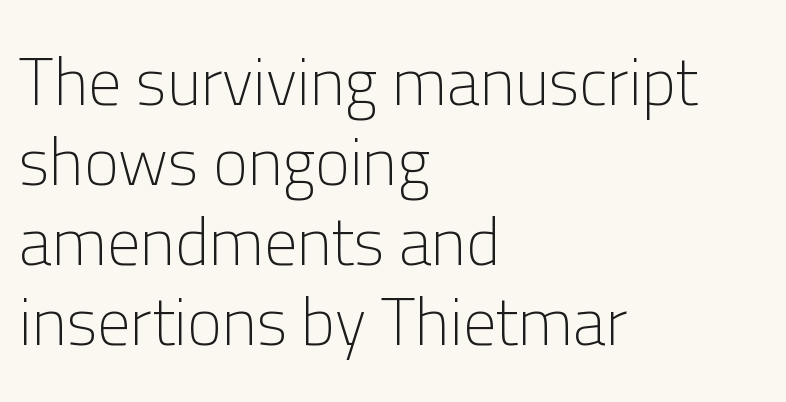
The image shows 66 px light sans-serif type, upright; set left-aligned, line spacing 1.21x, normal letter spacing, not underlined; low stroke contrast and a medium x-height.
